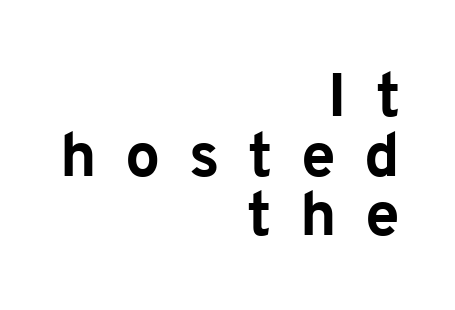
{"serif": "no", "italic": "no", "bold": "yes", "weight": "bold", "width": "normal", "stroke_contrast": "low", "x_height": "medium", "monospaced": "no", "underline": "no", "align": "right", "line_spacing": "tight", "line_spacing_ratio": 0.96, "letter_spacing": "wide", "letter_spacing_em": 0.46, "glyph_px": 62}
